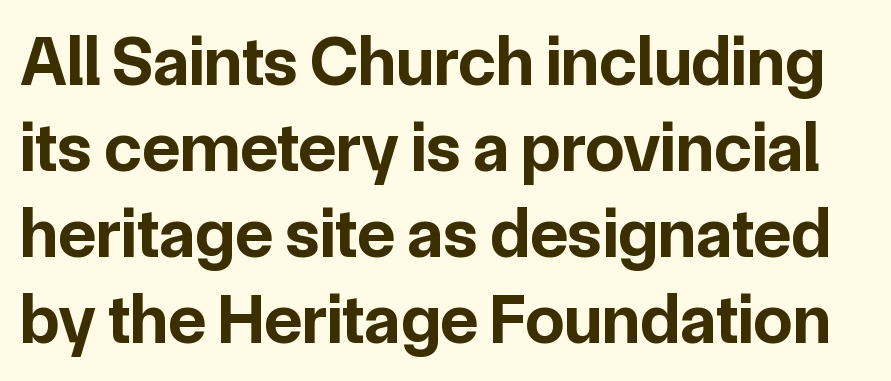
{"serif": "no", "italic": "no", "bold": "yes", "weight": "bold", "width": "normal", "stroke_contrast": "low", "x_height": "medium", "monospaced": "no", "underline": "no", "line_spacing_ratio": 1.23, "letter_spacing": "normal", "letter_spacing_em": 0.0, "glyph_px": 70}
